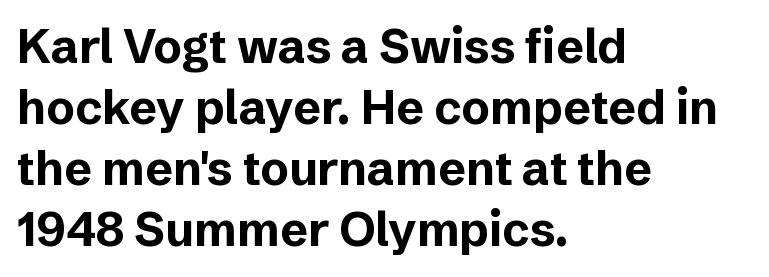
{"serif": "no", "italic": "no", "bold": "yes", "weight": "bold", "width": "normal", "stroke_contrast": "low", "x_height": "medium", "monospaced": "no", "underline": "no", "align": "left", "line_spacing": "normal", "line_spacing_ratio": 1.3, "letter_spacing": "normal", "letter_spacing_em": 0.0, "glyph_px": 47}
